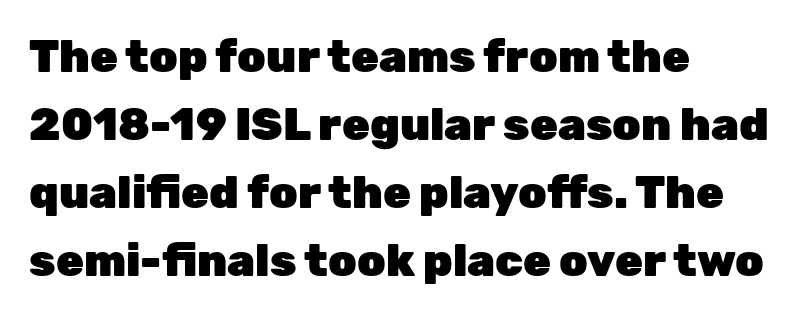
{"serif": "no", "italic": "no", "bold": "yes", "weight": "heavy", "width": "normal", "stroke_contrast": "low", "x_height": "medium", "monospaced": "no", "underline": "no", "align": "left", "line_spacing": "normal", "line_spacing_ratio": 1.51, "letter_spacing": "normal", "letter_spacing_em": 0.0, "glyph_px": 45}
